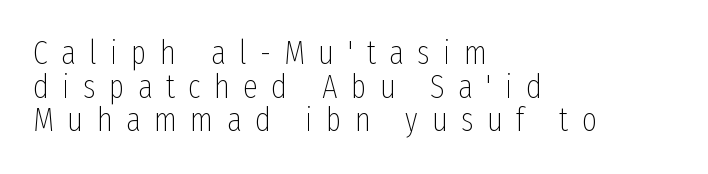
The image shows 33 px thin, condensed sans-serif type, upright; set left-aligned, tight line spacing (1.02x), unusually wide letter spacing (+0.41 em), not underlined; low stroke contrast and a medium x-height.
